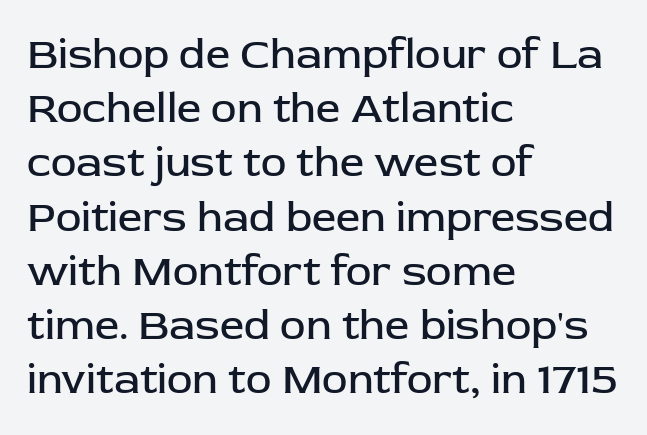
{"serif": "no", "italic": "no", "bold": "no", "weight": "regular", "width": "normal", "stroke_contrast": "low", "x_height": "medium", "monospaced": "no", "underline": "no", "align": "left", "line_spacing": "normal", "line_spacing_ratio": 1.26, "letter_spacing": "normal", "letter_spacing_em": 0.0, "glyph_px": 43}
